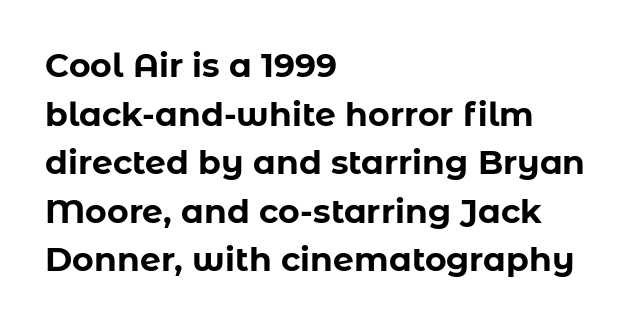
{"serif": "no", "italic": "no", "bold": "yes", "weight": "bold", "width": "normal", "stroke_contrast": "low", "x_height": "medium", "monospaced": "no", "underline": "no", "align": "left", "line_spacing": "normal", "line_spacing_ratio": 1.47, "letter_spacing": "normal", "letter_spacing_em": 0.0, "glyph_px": 33}
